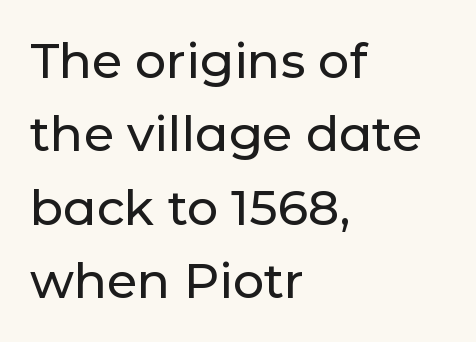
{"serif": "no", "italic": "no", "width": "normal", "stroke_contrast": "low", "x_height": "medium", "monospaced": "no", "underline": "no", "align": "left", "line_spacing": "normal", "line_spacing_ratio": 1.5, "letter_spacing": "normal", "letter_spacing_em": 0.0, "glyph_px": 49}
